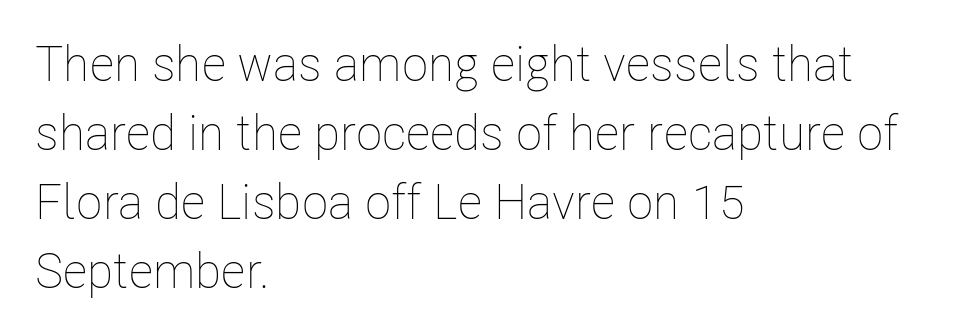
Q: Is the text bold? A: No.
Q: Is the text italic (slanted)? A: No, it is upright.
Q: Is the text underlined? A: No.
Q: How is the paragraph aligned? A: Left-aligned.
Q: Is the spacing between letters normal or unusually wide? A: Normal.
Q: Is the spacing between lines tight, normal or loose? A: Normal.
Q: Width (condensed, normal, or wide)? A: Condensed.
Q: Stroke contrast? A: Low.
Q: x-height? A: Medium.
Q: Monospaced? A: No.
